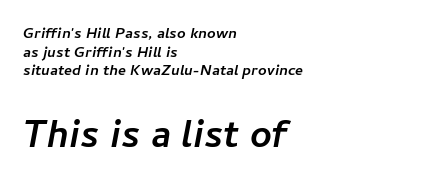
The image shows 38 px semibold type, italic (leaning right); set left-aligned, line spacing 1.24x, normal letter spacing, not underlined; the second (bottom) block is 2.53x larger; low stroke contrast and a medium x-height.
